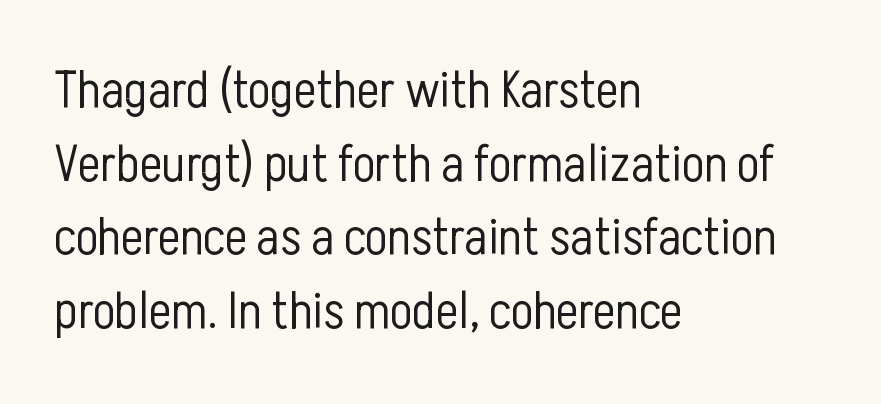
Q: Is the text bold? A: No.
Q: Is the text italic (slanted)? A: No, it is upright.
Q: Is the typeface a serif or a sans-serif typeface? A: Sans-serif.
Q: Is the text underlined? A: No.
Q: How is the paragraph aligned? A: Left-aligned.
Q: Is the spacing between letters normal or unusually wide? A: Normal.
Q: Is the spacing between lines tight, normal or loose? A: Normal.
Q: Width (condensed, normal, or wide)? A: Condensed.
Q: Stroke contrast? A: Low.
Q: x-height? A: Medium.
Q: Monospaced? A: No.
